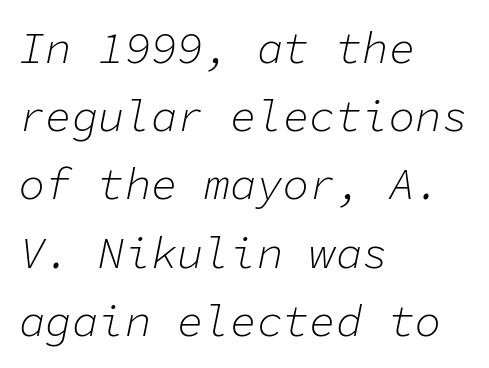
Descenders are the only things crossing below the line. Does extra space separate the letters? No, they use regular spacing. Whoever set this chose a conventional vertical rhythm. These lines are rendered in a fixed-pitch font.
